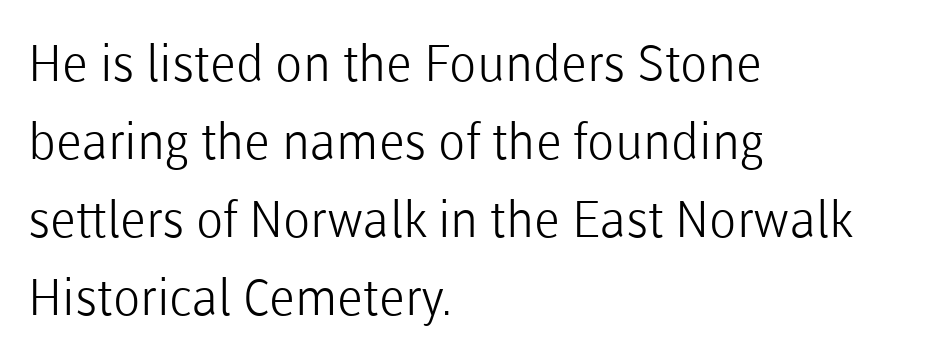
{"serif": "no", "italic": "no", "bold": "no", "weight": "light", "width": "normal", "stroke_contrast": "low", "x_height": "medium", "monospaced": "no", "underline": "no", "align": "left", "line_spacing": "normal", "line_spacing_ratio": 1.56, "letter_spacing": "normal", "letter_spacing_em": 0.0, "glyph_px": 50}
